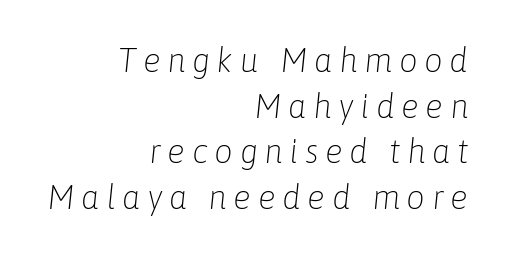
{"italic": "yes", "lean": "right", "slant_degrees": 6, "bold": "no", "weight": "light", "width": "normal", "stroke_contrast": "low", "x_height": "medium", "monospaced": "no", "underline": "no", "align": "right", "line_spacing": "normal", "line_spacing_ratio": 1.38, "letter_spacing": "wide", "letter_spacing_em": 0.2, "glyph_px": 33}
